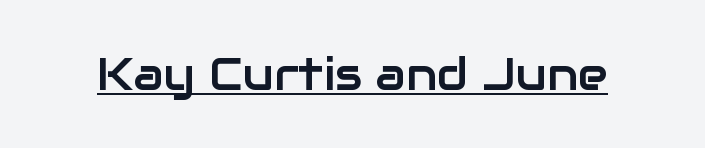
Q: Is the text italic (slanted)? A: No, it is upright.
Q: Is the typeface a serif or a sans-serif typeface? A: Sans-serif.
Q: Is the text underlined? A: Yes.
Q: Is the spacing between letters normal or unusually wide? A: Normal.
Q: Width (condensed, normal, or wide)? A: Normal.
Q: Stroke contrast? A: Low.
Q: x-height? A: Medium.
Q: Monospaced? A: No.
